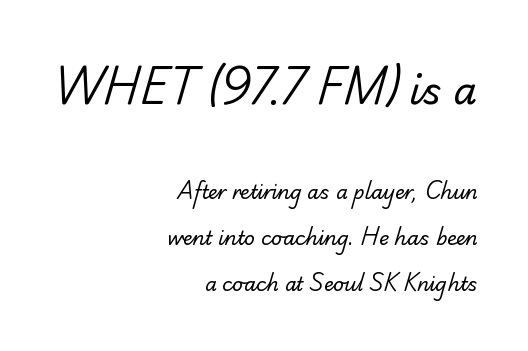
The typesetter chose a ragged-left arrangement here. Varying glyph widths throughout — classic text-font behaviour. Character size in the leading block exceeds that of the trailing block. The characters display serif detailing at their extremities. This sample trades compactness for vertical openness between lines. Each row of text sits above clean, open space.
